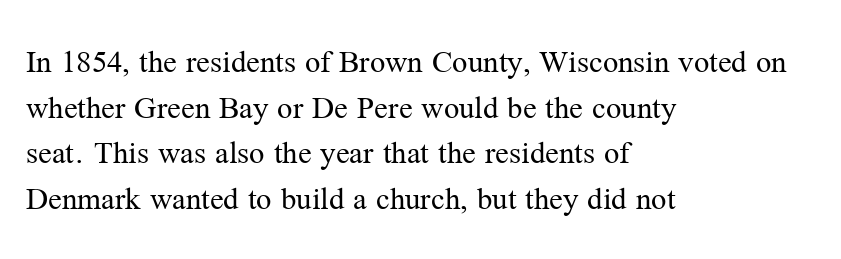
The space beneath each line is pristine and unruled. Spacing between characters is what you'd get straight out of the box. The rendering uses natural spacing where letterforms have individual widths. Does the copy run flush right? No — it runs flush left. Is the type heavy? It reads as light-to-regular instead.
